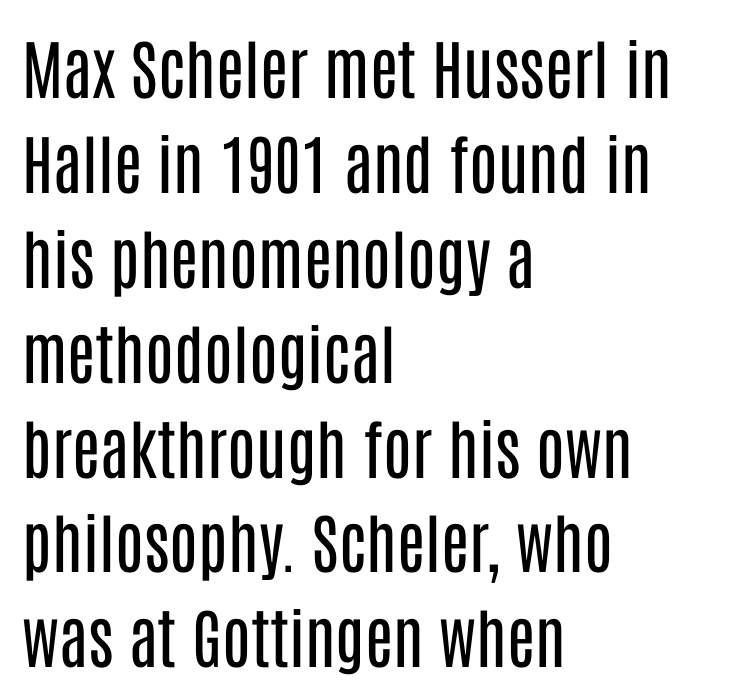
{"serif": "no", "italic": "no", "bold": "no", "weight": "regular", "width": "condensed", "stroke_contrast": "low", "x_height": "large", "monospaced": "no", "underline": "no", "align": "left", "line_spacing": "normal", "line_spacing_ratio": 1.46, "letter_spacing": "normal", "letter_spacing_em": 0.0, "glyph_px": 65}
